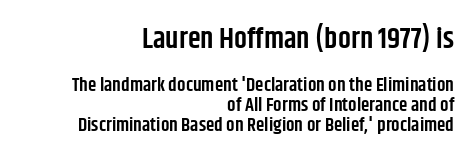
{"serif": "no", "italic": "no", "bold": "semi", "weight": "semibold", "width": "condensed", "stroke_contrast": "low", "x_height": "large", "monospaced": "no", "underline": "no", "align": "right", "line_spacing": "tight", "line_spacing_ratio": 1.05, "letter_spacing": "normal", "letter_spacing_em": 0.0, "larger_block": "first", "size_ratio": 1.53, "glyph_px": 29}
